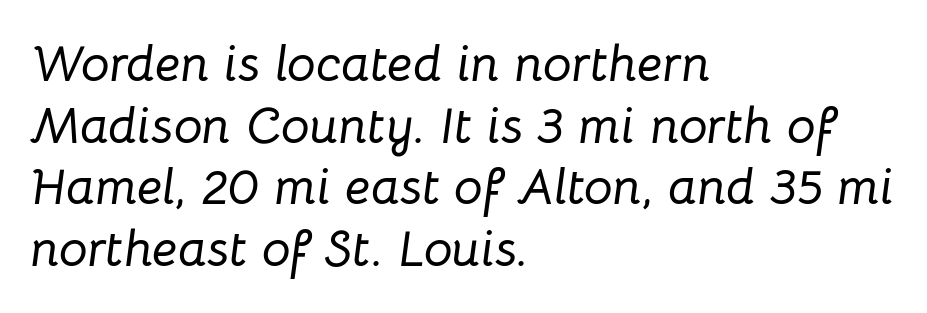
The image shows 51 px text type, italic (leaning right); set left-aligned, line spacing 1.21x, normal letter spacing, not underlined; low stroke contrast and a medium x-height.
